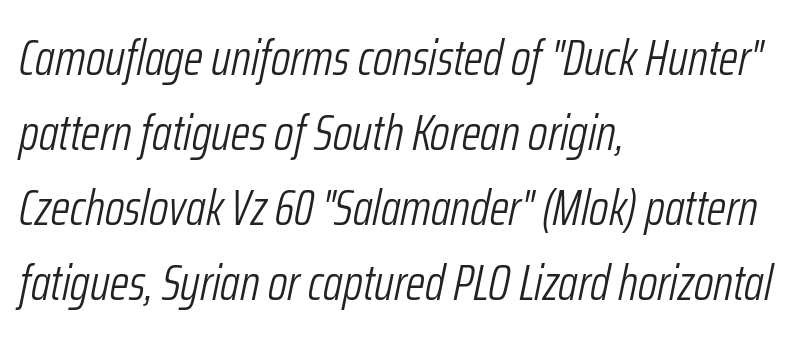
Q: Is the text bold? A: No.
Q: Is the text italic (slanted)? A: Yes, it leans right by about 12 degrees.
Q: Is the text underlined? A: No.
Q: How is the paragraph aligned? A: Left-aligned.
Q: Is the spacing between letters normal or unusually wide? A: Normal.
Q: Is the spacing between lines tight, normal or loose? A: Normal.
Q: Width (condensed, normal, or wide)? A: Condensed.
Q: Stroke contrast? A: Low.
Q: x-height? A: Medium.
Q: Monospaced? A: No.
